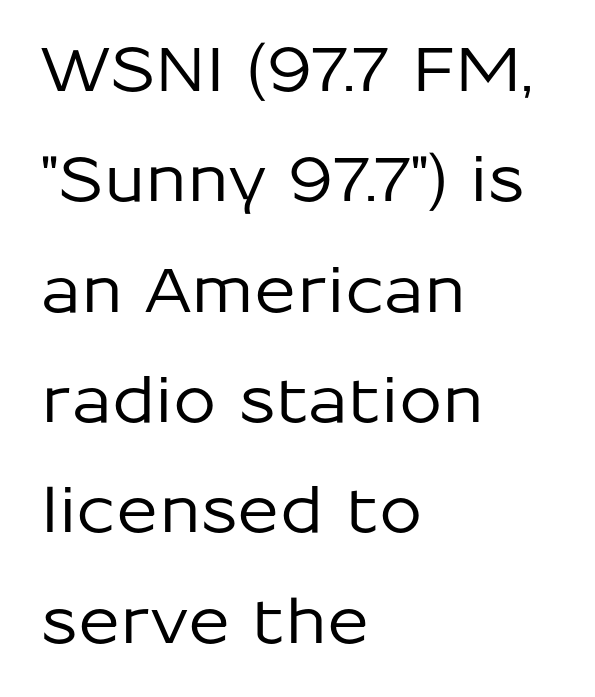
The image shows 62 px sans-serif type, upright; set left-aligned, line spacing 1.78x, normal letter spacing, not underlined; low stroke contrast and a medium x-height.
